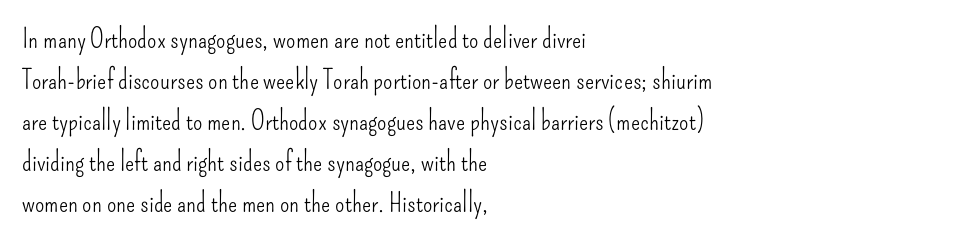
The image shows 27 px text type, upright; set left-aligned, normal line spacing (1.52x), normal letter spacing, not underlined.
